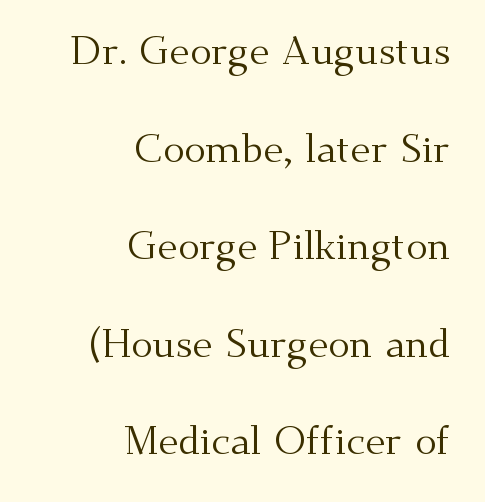
{"serif": "yes", "italic": "no", "bold": "no", "weight": "regular", "width": "normal", "stroke_contrast": "medium", "x_height": "small", "monospaced": "no", "underline": "no", "align": "right", "line_spacing": "loose", "line_spacing_ratio": 2.44, "letter_spacing": "normal", "letter_spacing_em": 0.0, "glyph_px": 40}
